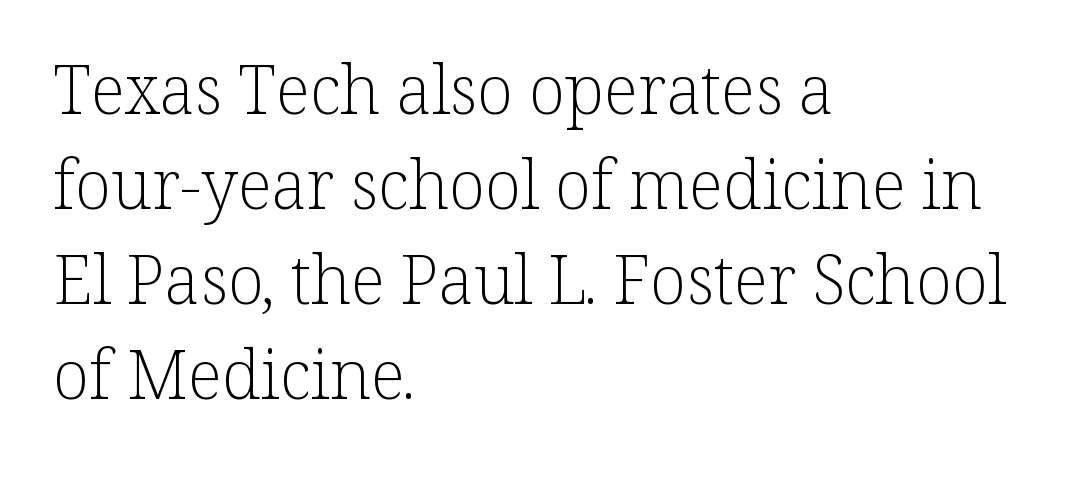
The text was rendered using a seriffed face with decorative stroke endings. The paragraph has a hard left edge and a soft right edge. These lines were composed using upright roman letters. Unbolded letterforms with no extra heft.
